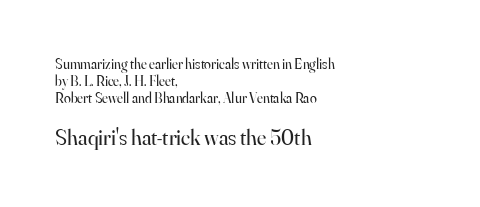
{"italic": "no", "bold": "no", "underline": "no", "align": "left", "line_spacing_ratio": 1.21, "letter_spacing": "normal", "letter_spacing_em": 0.0, "larger_block": "second", "size_ratio": 1.57, "glyph_px": 22}
